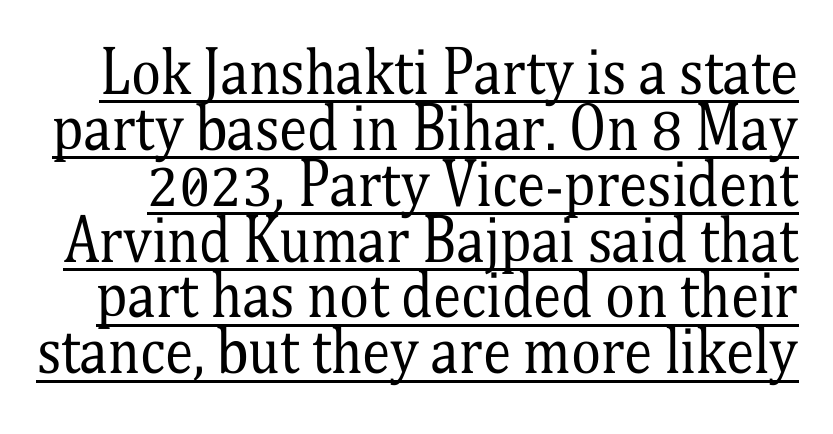
{"serif": "yes", "italic": "no", "bold": "no", "weight": "regular", "width": "condensed", "stroke_contrast": "medium", "x_height": "medium", "monospaced": "no", "underline": "yes", "line_spacing": "tight", "line_spacing_ratio": 0.98, "letter_spacing": "normal", "letter_spacing_em": 0.0, "glyph_px": 57}
